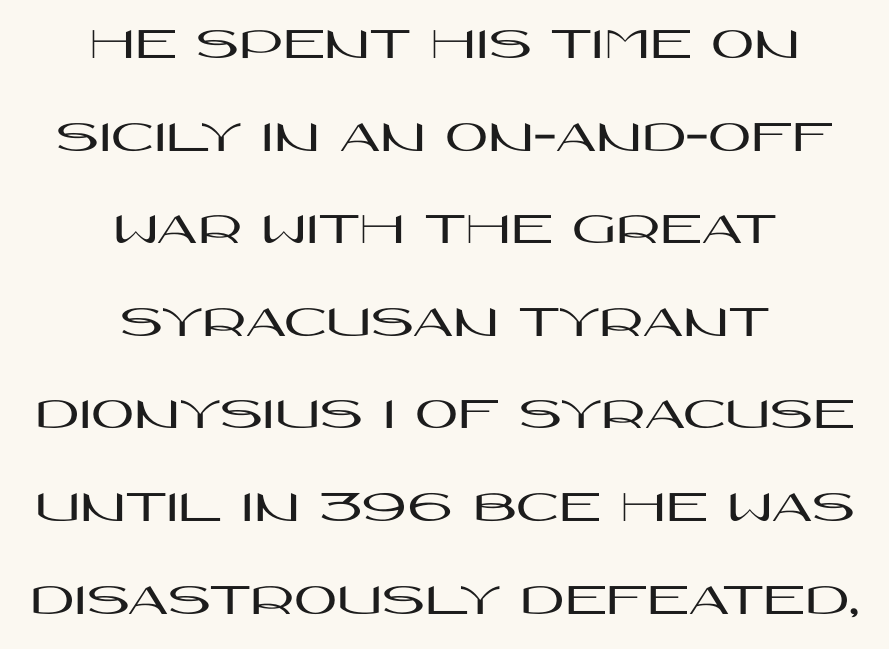
{"serif": "no", "italic": "no", "width": "wide", "stroke_contrast": "high", "x_height": "large", "monospaced": "no", "underline": "no", "align": "center", "line_spacing": "loose", "line_spacing_ratio": 1.97, "letter_spacing": "normal", "letter_spacing_em": 0.0, "glyph_px": 47}
